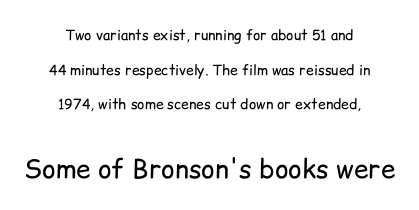
Q: Is the text bold? A: No.
Q: Is the text italic (slanted)? A: No, it is upright.
Q: Is the text underlined? A: No.
Q: How is the paragraph aligned? A: Centered.
Q: Is the spacing between letters normal or unusually wide? A: Normal.
Q: Is the spacing between lines tight, normal or loose? A: Loose.
Q: Which block of text is set in a larger size, the first (top) or the second (bottom)? A: The second (bottom) one.
